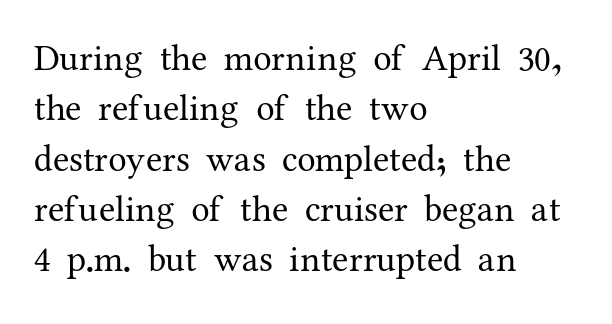
The image shows 37 px regular-weight serif type, upright; set left-aligned, normal line spacing (1.36x), normal letter spacing, not underlined; medium stroke contrast and a medium x-height.
